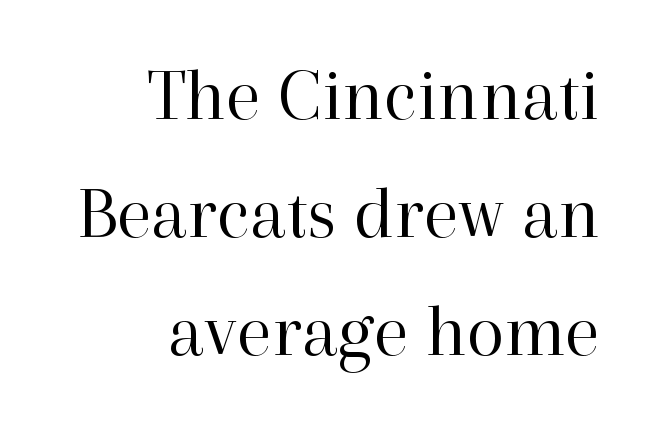
Q: Is the text bold? A: No.
Q: Is the text italic (slanted)? A: No, it is upright.
Q: Is the typeface a serif or a sans-serif typeface? A: Serif.
Q: Is the text underlined? A: No.
Q: How is the paragraph aligned? A: Right-aligned.
Q: Is the spacing between letters normal or unusually wide? A: Normal.
Q: Is the spacing between lines tight, normal or loose? A: Normal.
Q: Width (condensed, normal, or wide)? A: Normal.
Q: Stroke contrast? A: High.
Q: x-height? A: Medium.
Q: Monospaced? A: No.
